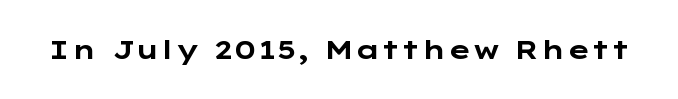
{"italic": "no", "bold": "yes", "underline": "no", "letter_spacing": "normal", "letter_spacing_em": 0.0, "glyph_px": 26}
